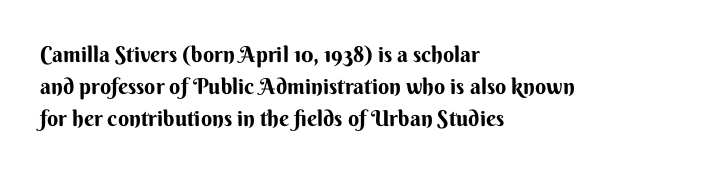
These lines were composed using upright roman letters. Bare-footed words on every line. The vertical gap from one line to the next is medium. Leftover space on each line is placed entirely after the last word. The line texture is even and compact thanks to regular tracking.
